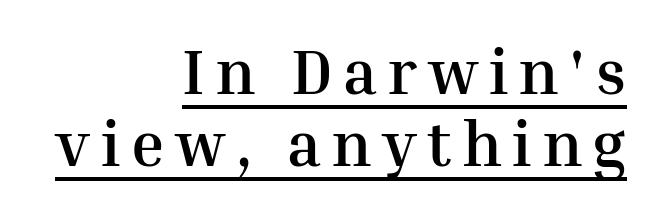
{"serif": "yes", "italic": "no", "bold": "yes", "weight": "semibold", "width": "normal", "stroke_contrast": "medium", "x_height": "medium", "monospaced": "no", "underline": "yes", "align": "right", "line_spacing": "tight", "line_spacing_ratio": 1.14, "glyph_px": 63}
